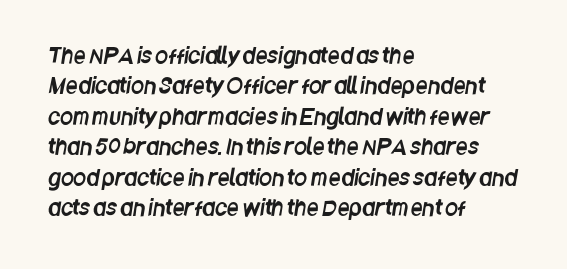
Q: Is the text underlined? A: No.
Q: How is the paragraph aligned? A: Left-aligned.
Q: Is the spacing between letters normal or unusually wide? A: Normal.
Q: Is the spacing between lines tight, normal or loose? A: Normal.
